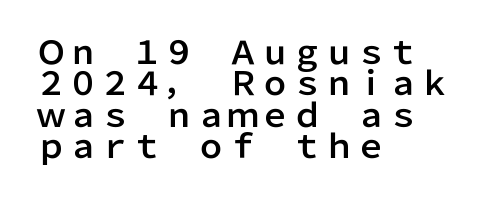
Q: Is the text italic (slanted)? A: No, it is upright.
Q: Is the typeface a serif or a sans-serif typeface? A: Sans-serif.
Q: Is the text underlined? A: No.
Q: How is the paragraph aligned? A: Left-aligned.
Q: Is the spacing between letters normal or unusually wide? A: Normal.
Q: Is the spacing between lines tight, normal or loose? A: Tight.
Q: Width (condensed, normal, or wide)? A: Normal.
Q: Stroke contrast? A: Low.
Q: x-height? A: Medium.
Q: Monospaced? A: No.
